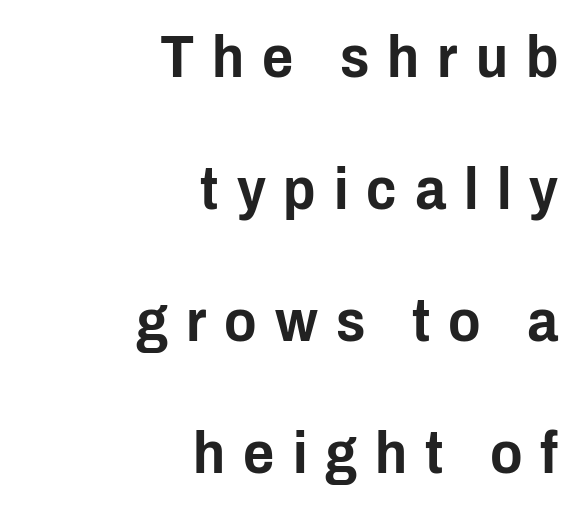
The image shows 60 px condensed sans-serif type, upright; set right-aligned, loose line spacing (2.2x), unusually wide letter spacing (+0.3 em), not underlined; low stroke contrast and a medium x-height.
